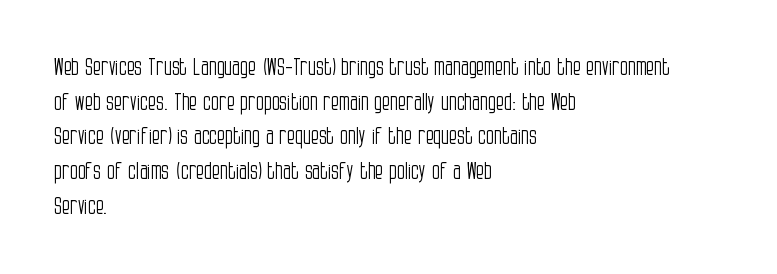
{"italic": "no", "bold": "no", "underline": "no", "align": "left", "line_spacing": "normal", "line_spacing_ratio": 1.51, "letter_spacing": "normal", "letter_spacing_em": 0.0, "glyph_px": 23}
